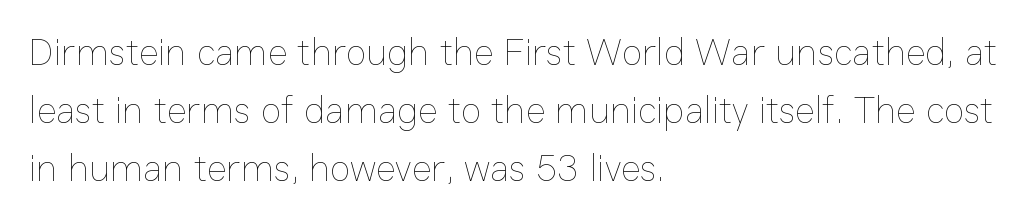
{"italic": "no", "bold": "no", "weight": "thin", "width": "normal", "stroke_contrast": "low", "x_height": "medium", "monospaced": "no", "underline": "no", "align": "left", "line_spacing": "normal", "line_spacing_ratio": 1.53, "letter_spacing": "normal", "letter_spacing_em": 0.0, "glyph_px": 38}
